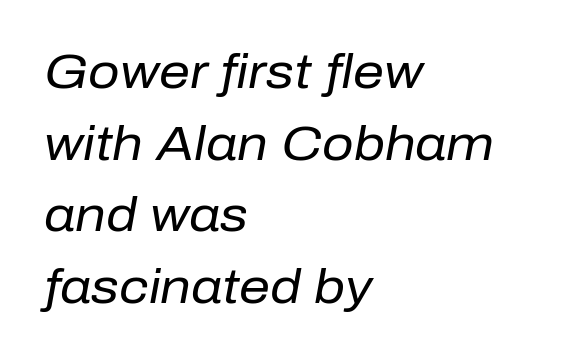
The image shows 49 px regular-weight type, italic (leaning right); set left-aligned, normal line spacing (1.46x), normal letter spacing, not underlined; low stroke contrast and a medium x-height.
